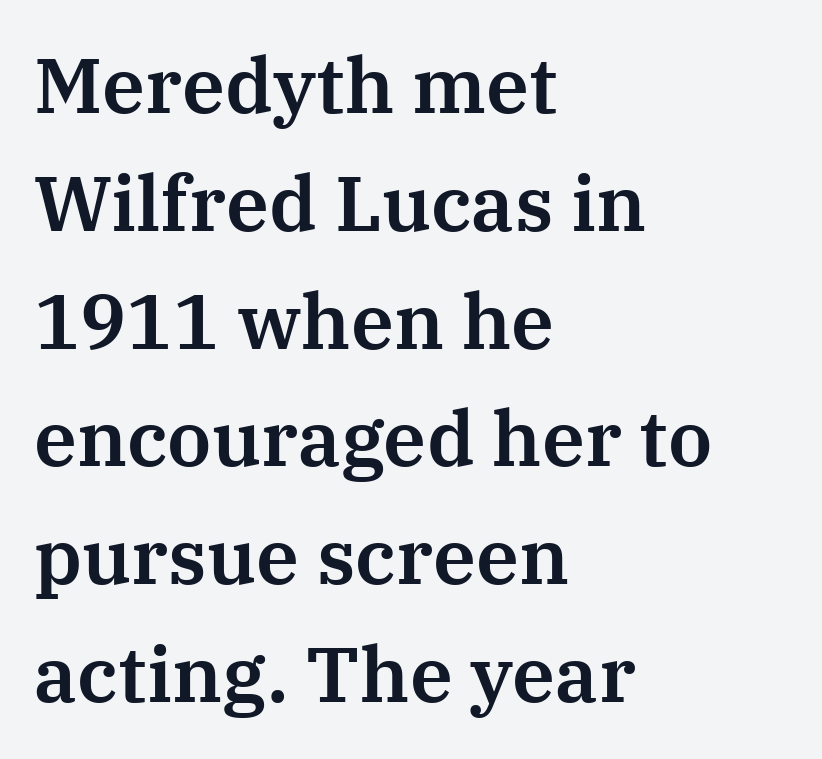
Q: Is the text italic (slanted)? A: No, it is upright.
Q: Is the typeface a serif or a sans-serif typeface? A: Serif.
Q: Is the text underlined? A: No.
Q: How is the paragraph aligned? A: Left-aligned.
Q: Is the spacing between letters normal or unusually wide? A: Normal.
Q: Is the spacing between lines tight, normal or loose? A: Normal.
Q: Width (condensed, normal, or wide)? A: Normal.
Q: Stroke contrast? A: Medium.
Q: x-height? A: Medium.
Q: Monospaced? A: No.
